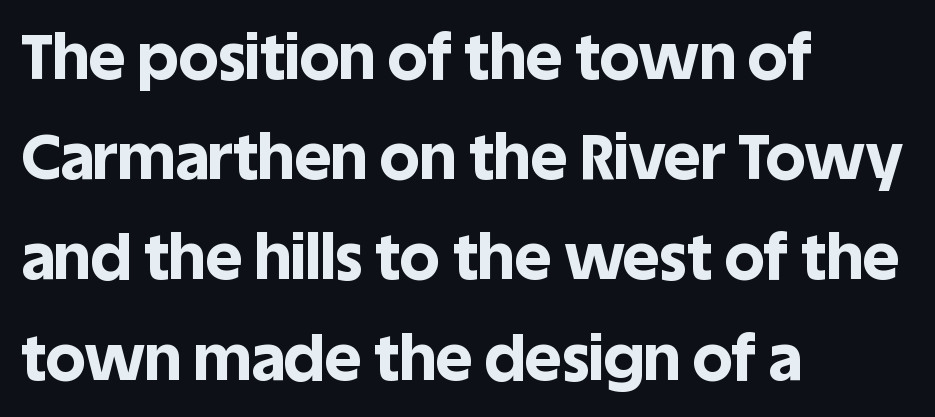
Q: Is the text bold? A: Yes.
Q: Is the text italic (slanted)? A: No, it is upright.
Q: Is the typeface a serif or a sans-serif typeface? A: Sans-serif.
Q: Is the text underlined? A: No.
Q: How is the paragraph aligned? A: Left-aligned.
Q: Is the spacing between letters normal or unusually wide? A: Normal.
Q: Is the spacing between lines tight, normal or loose? A: Normal.
Q: Width (condensed, normal, or wide)? A: Normal.
Q: x-height? A: Large.
Q: Monospaced? A: No.
